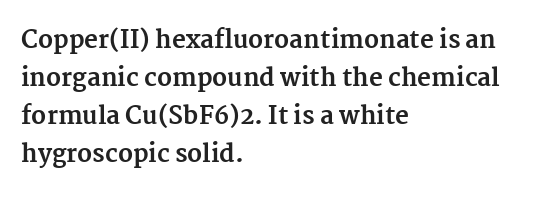
{"italic": "no", "bold": "yes", "underline": "no", "align": "left", "line_spacing": "normal", "line_spacing_ratio": 1.58, "letter_spacing": "normal", "letter_spacing_em": 0.0, "glyph_px": 24}
